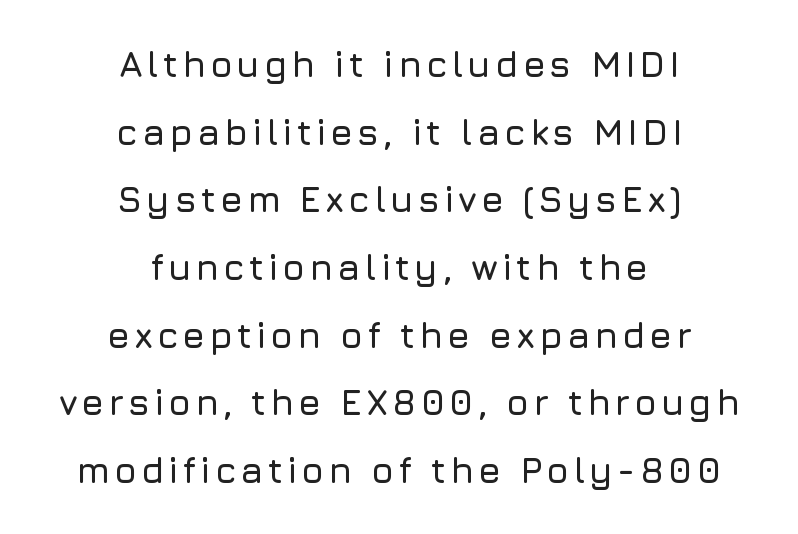
{"serif": "no", "italic": "no", "width": "normal", "stroke_contrast": "low", "x_height": "medium", "monospaced": "no", "underline": "no", "align": "center", "line_spacing_ratio": 1.88, "glyph_px": 36}
